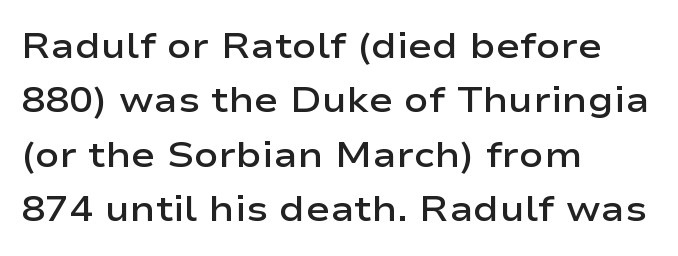
This sample uses a sans-serif face. You could not count columns in this text — the font is proportionally spaced. Descenders hang freely into open space. Line spacing here is normal.
